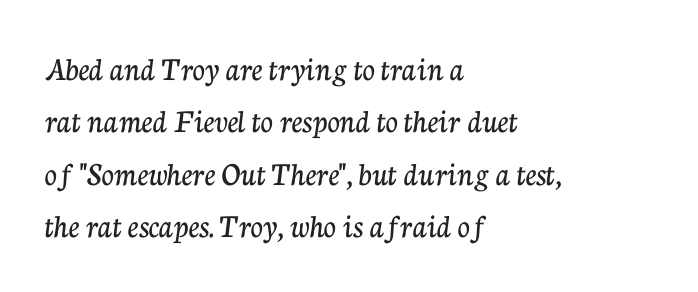
Q: Is the text italic (slanted)? A: Yes.
Q: Is the typeface a serif or a sans-serif typeface? A: Serif.
Q: Is the text underlined? A: No.
Q: How is the paragraph aligned? A: Left-aligned.
Q: Is the spacing between letters normal or unusually wide? A: Normal.
Q: Is the spacing between lines tight, normal or loose? A: Normal.
Q: Width (condensed, normal, or wide)? A: Normal.
Q: Stroke contrast? A: Low.
Q: x-height? A: Medium.
Q: Monospaced? A: No.
